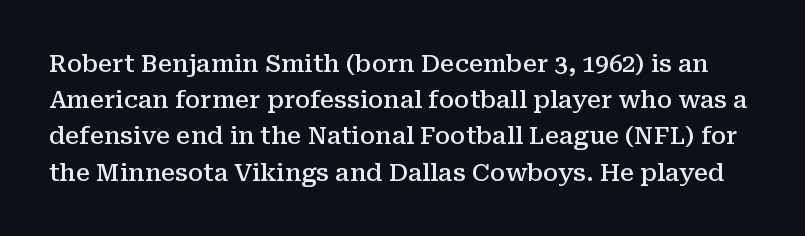
The image shows 24 px text type, upright; set normal line spacing (1.51x), normal letter spacing, not underlined.
